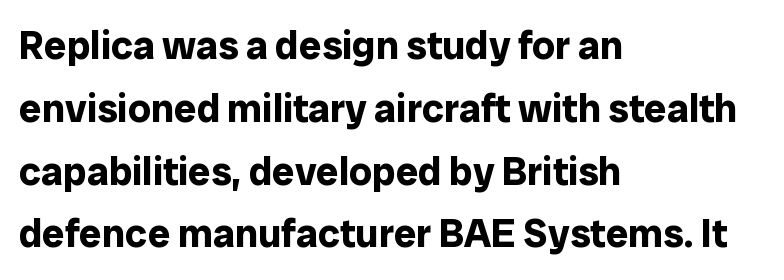
Reading down the block, your eye returns to a fixed left position each line. The glyphs have the mass of a bold cut. The rendering uses a moderate line-height, typical for paragraphs. It's the straight-up-and-down kind of type. Regarding serifs, this sample does without them. Tracking here is standard; glyphs follow each other at the usual distance.
